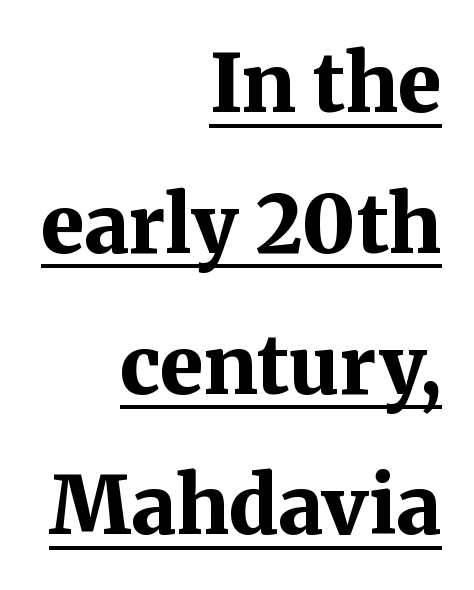
Q: Is the text bold? A: Yes.
Q: Is the text italic (slanted)? A: No, it is upright.
Q: Is the typeface a serif or a sans-serif typeface? A: Serif.
Q: Is the text underlined? A: Yes.
Q: How is the paragraph aligned? A: Right-aligned.
Q: Is the spacing between letters normal or unusually wide? A: Normal.
Q: Width (condensed, normal, or wide)? A: Normal.
Q: Stroke contrast? A: Medium.
Q: x-height? A: Medium.
Q: Monospaced? A: No.
